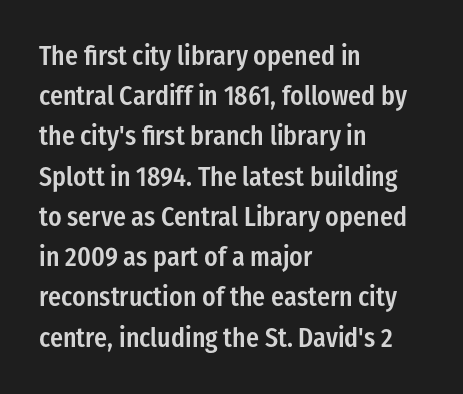
Q: Is the text bold? A: Semi-bold.
Q: Is the text italic (slanted)? A: No, it is upright.
Q: Is the text underlined? A: No.
Q: How is the paragraph aligned? A: Left-aligned.
Q: Is the spacing between letters normal or unusually wide? A: Normal.
Q: Is the spacing between lines tight, normal or loose? A: Normal.
